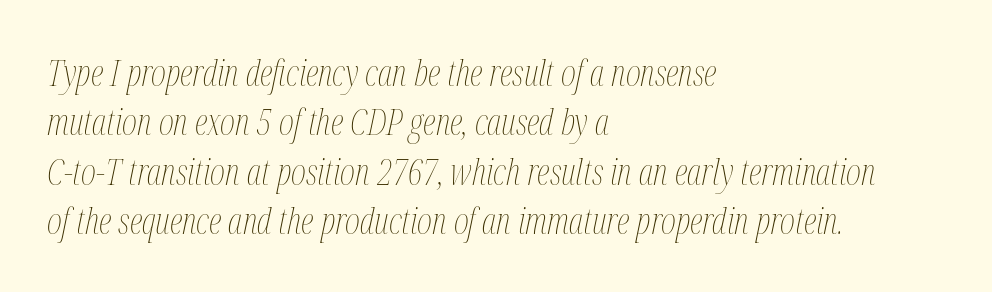
Q: Is the text bold? A: No.
Q: Is the text italic (slanted)? A: Yes, it leans right by about 12 degrees.
Q: Is the text underlined? A: No.
Q: How is the paragraph aligned? A: Left-aligned.
Q: Is the spacing between letters normal or unusually wide? A: Normal.
Q: Is the spacing between lines tight, normal or loose? A: Normal.
Q: Width (condensed, normal, or wide)? A: Condensed.
Q: Stroke contrast? A: Medium.
Q: x-height? A: Medium.
Q: Monospaced? A: No.
